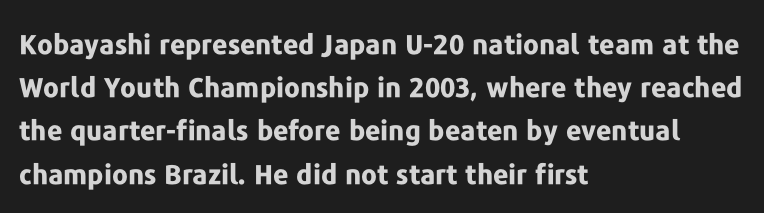
{"italic": "no", "bold": "yes", "underline": "no", "align": "left", "line_spacing": "normal", "line_spacing_ratio": 1.6, "letter_spacing": "normal", "letter_spacing_em": 0.0, "glyph_px": 27}
